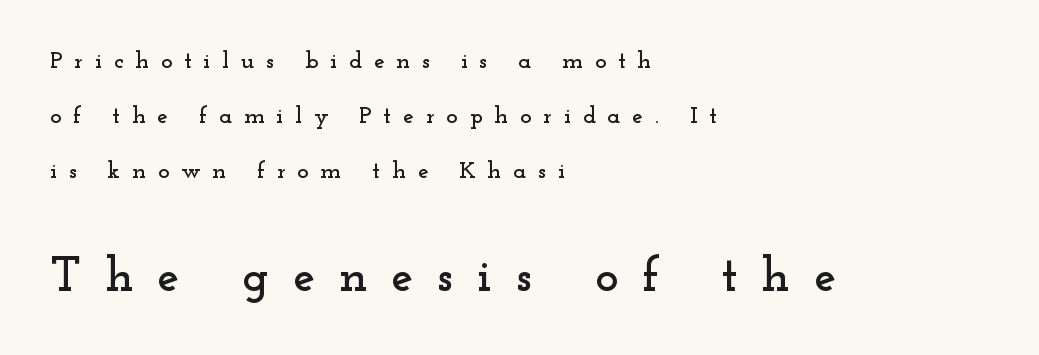
Q: Is the text italic (slanted)? A: No, it is upright.
Q: Is the typeface a serif or a sans-serif typeface? A: Serif.
Q: Is the text underlined? A: No.
Q: How is the paragraph aligned? A: Left-aligned.
Q: Is the spacing between letters normal or unusually wide? A: Unusually wide.
Q: Is the spacing between lines tight, normal or loose? A: Loose.
Q: Which block of text is set in a larger size, the first (top) or the second (bottom)? A: The second (bottom) one.
Q: Width (condensed, normal, or wide)? A: Wide.
Q: Stroke contrast? A: Low.
Q: x-height? A: Small.
Q: Monospaced? A: No.
